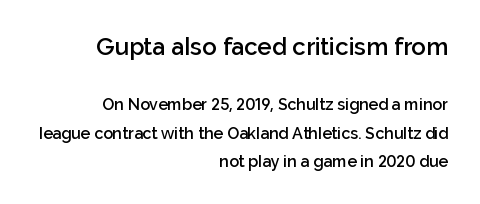
{"italic": "no", "bold": "semi", "underline": "no", "align": "right", "line_spacing_ratio": 1.79, "letter_spacing": "normal", "letter_spacing_em": 0.0, "larger_block": "first", "size_ratio": 1.5, "glyph_px": 24}
